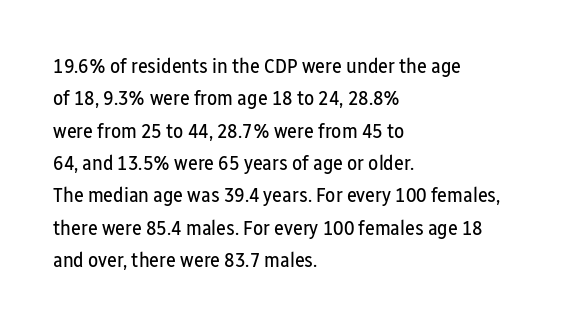
{"italic": "no", "bold": "no", "underline": "no", "align": "left", "line_spacing": "normal", "line_spacing_ratio": 1.54, "letter_spacing": "normal", "letter_spacing_em": 0.0, "glyph_px": 21}
